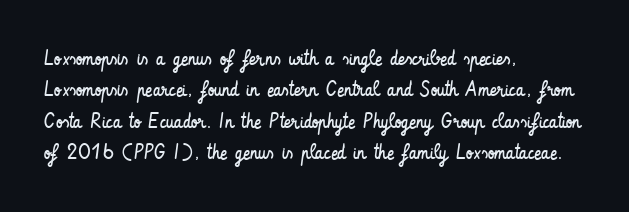
{"italic": "no", "bold": "no", "underline": "no", "align": "left", "line_spacing": "normal", "line_spacing_ratio": 1.49, "letter_spacing": "normal", "letter_spacing_em": 0.0, "glyph_px": 21}
